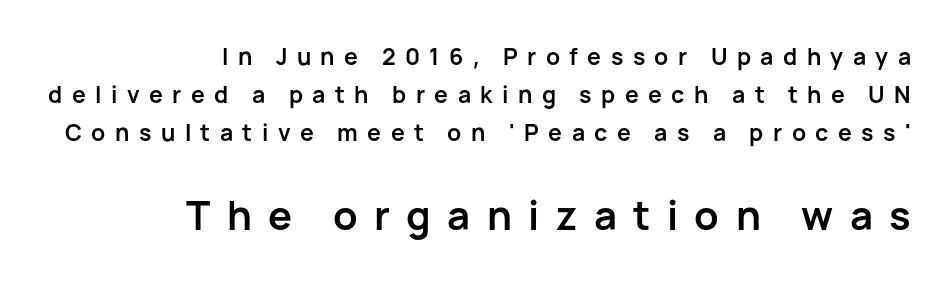
Each row of text sits above clean, open space. A normal amount of white space separates one row of letters from the next. Is the block centered? No — it sits flush against the right margin. A typesetter would label this face a sans. Type size steps up from the first block to the second.
